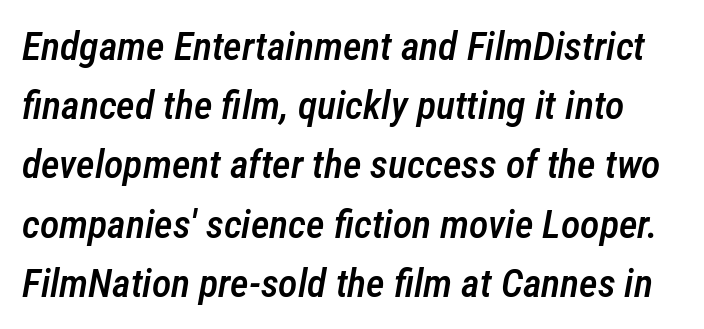
{"italic": "yes", "lean": "right", "slant_degrees": 12, "bold": "semi", "weight": "semibold", "width": "condensed", "stroke_contrast": "low", "x_height": "medium", "monospaced": "no", "underline": "no", "line_spacing": "normal", "line_spacing_ratio": 1.48, "letter_spacing": "normal", "letter_spacing_em": 0.0, "glyph_px": 40}
